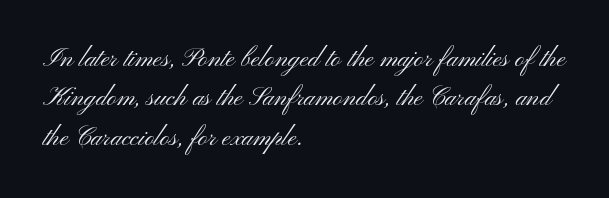
Q: Is the text bold? A: No.
Q: Is the text italic (slanted)? A: Yes.
Q: Is the text underlined? A: No.
Q: How is the paragraph aligned? A: Left-aligned.
Q: Is the spacing between letters normal or unusually wide? A: Normal.
Q: Is the spacing between lines tight, normal or loose? A: Normal.
